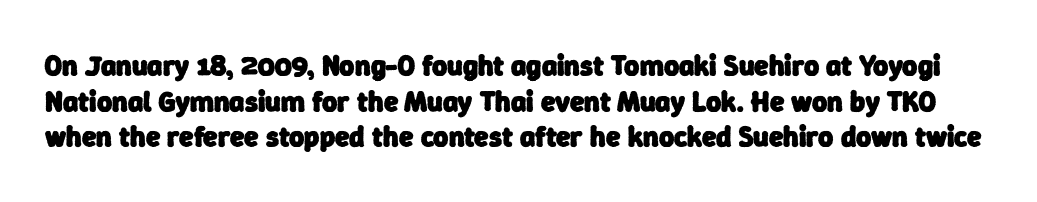
Q: Is the text bold? A: Yes.
Q: Is the typeface a serif or a sans-serif typeface? A: Sans-serif.
Q: Is the text underlined? A: No.
Q: Is the spacing between letters normal or unusually wide? A: Normal.
Q: Width (condensed, normal, or wide)? A: Normal.
Q: Stroke contrast? A: Low.
Q: x-height? A: Medium.
Q: Monospaced? A: No.
